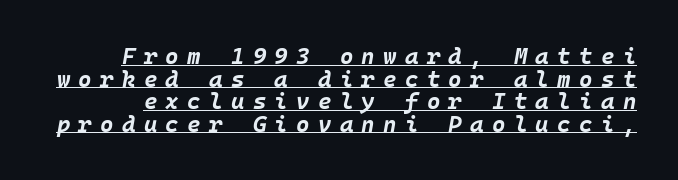
Q: Is the text bold? A: Yes.
Q: Is the text italic (slanted)? A: Yes, it leans right by about 10 degrees.
Q: Is the text underlined? A: Yes.
Q: Is the spacing between letters normal or unusually wide? A: Unusually wide.
Q: Is the spacing between lines tight, normal or loose? A: Tight.
